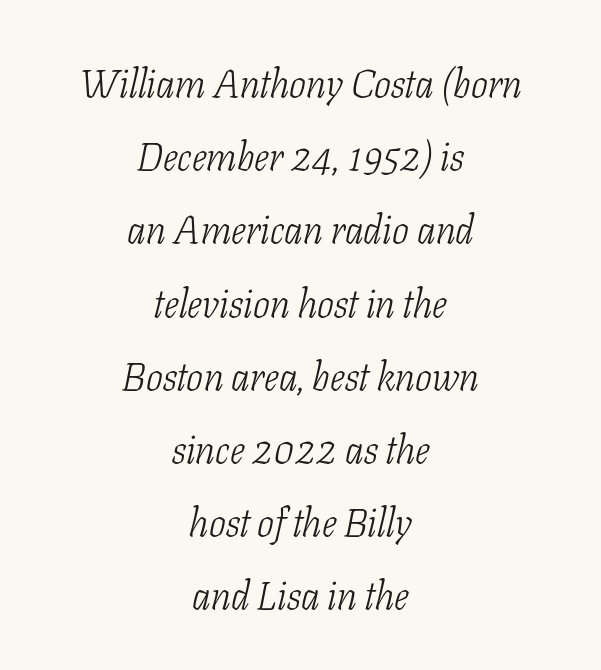
The image shows 40 px light, condensed serif type, italic (leaning right); set centered, line spacing 1.83x, normal letter spacing, not underlined; low stroke contrast and a medium x-height.
